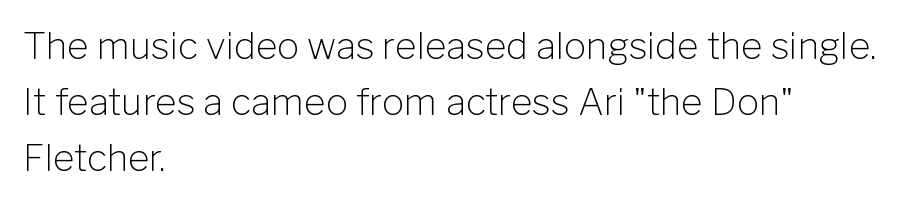
Q: Is the text bold? A: No.
Q: Is the text italic (slanted)? A: No, it is upright.
Q: Is the typeface a serif or a sans-serif typeface? A: Sans-serif.
Q: Is the text underlined? A: No.
Q: How is the paragraph aligned? A: Left-aligned.
Q: Is the spacing between letters normal or unusually wide? A: Normal.
Q: Is the spacing between lines tight, normal or loose? A: Normal.
Q: Width (condensed, normal, or wide)? A: Normal.
Q: Stroke contrast? A: Low.
Q: x-height? A: Medium.
Q: Monospaced? A: No.
